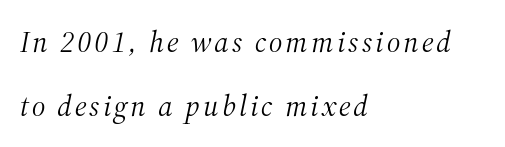
{"serif": "yes", "italic": "yes", "lean": "right", "slant_degrees": 12, "bold": "no", "weight": "light", "width": "normal", "stroke_contrast": "medium", "x_height": "medium", "monospaced": "no", "underline": "no", "align": "left", "line_spacing": "loose", "line_spacing_ratio": 2.12, "glyph_px": 30}
